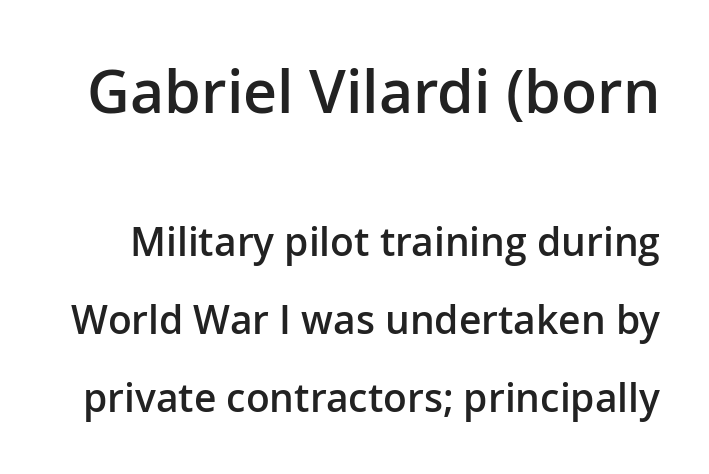
Look at the bottom of the vertical strokes: they stop flat, with no serifs. Posture: straight, roman, zero tilt. Note the varied advance widths — an 'i' is clearly narrower than an 'm'. Typographic density is moderately raised because the face is semibold.
